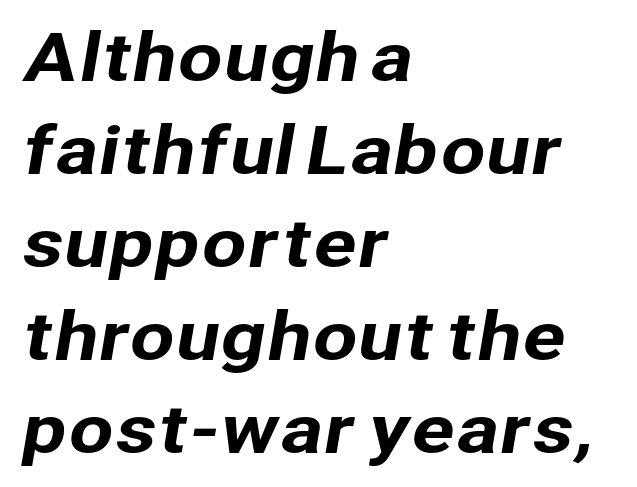
Do the characters align in a grid? No, the font is proportional. Has an underline been added? It has not. Line spacing here is normal. Tracking here is standard; glyphs follow each other at the usual distance. Does the type have serifs? No, each stem ends abruptly. The passage is arranged the way most books set body copy — flush left.
